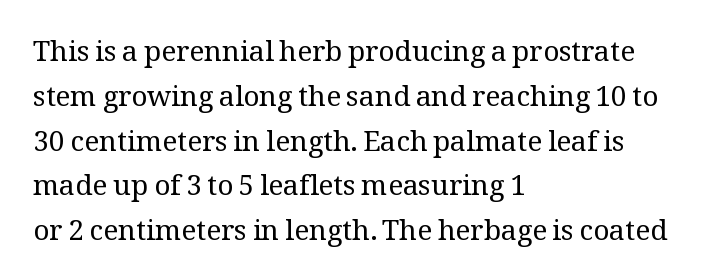
Posture: vertical. Reading down the block, your eye returns to a fixed left position each line. Underline: absent. The face used here is seriffed, in the tradition of book romans.
